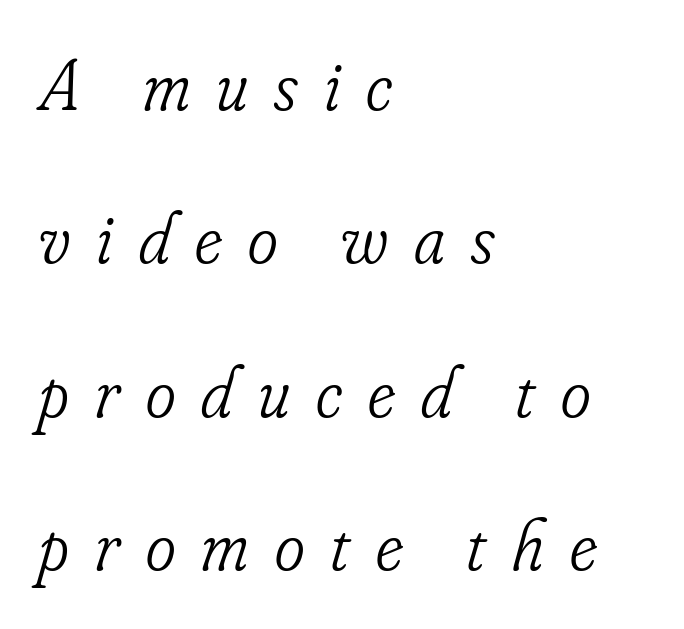
{"serif": "yes", "italic": "yes", "lean": "right", "slant_degrees": 16, "bold": "no", "weight": "light", "width": "condensed", "stroke_contrast": "low", "x_height": "small", "monospaced": "no", "underline": "no", "align": "left", "line_spacing": "loose", "line_spacing_ratio": 2.13, "letter_spacing": "wide", "letter_spacing_em": 0.36, "glyph_px": 72}
